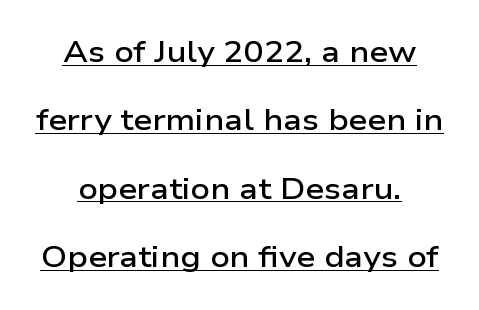
{"serif": "no", "italic": "no", "bold": "semi", "weight": "semibold", "width": "wide", "stroke_contrast": "low", "x_height": "medium", "monospaced": "no", "underline": "yes", "align": "center", "line_spacing": "loose", "line_spacing_ratio": 2.28, "letter_spacing": "normal", "letter_spacing_em": 0.0, "glyph_px": 30}
